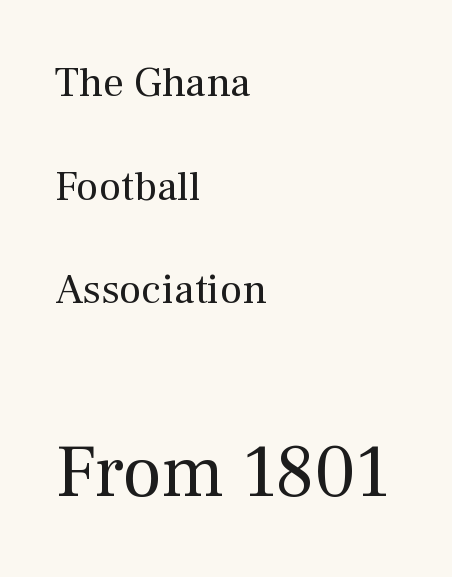
Q: Is the text bold? A: No.
Q: Is the text italic (slanted)? A: No, it is upright.
Q: Is the typeface a serif or a sans-serif typeface? A: Serif.
Q: Is the text underlined? A: No.
Q: How is the paragraph aligned? A: Left-aligned.
Q: Is the spacing between letters normal or unusually wide? A: Normal.
Q: Is the spacing between lines tight, normal or loose? A: Loose.
Q: Which block of text is set in a larger size, the first (top) or the second (bottom)? A: The second (bottom) one.
Q: Width (condensed, normal, or wide)? A: Normal.
Q: Stroke contrast? A: Medium.
Q: x-height? A: Medium.
Q: Monospaced? A: No.
